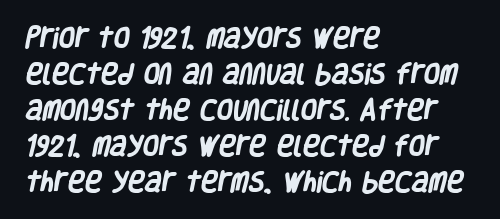
Q: Is the text bold? A: Yes.
Q: Is the text underlined? A: No.
Q: How is the paragraph aligned? A: Left-aligned.
Q: Is the spacing between letters normal or unusually wide? A: Normal.
Q: Is the spacing between lines tight, normal or loose? A: Normal.
